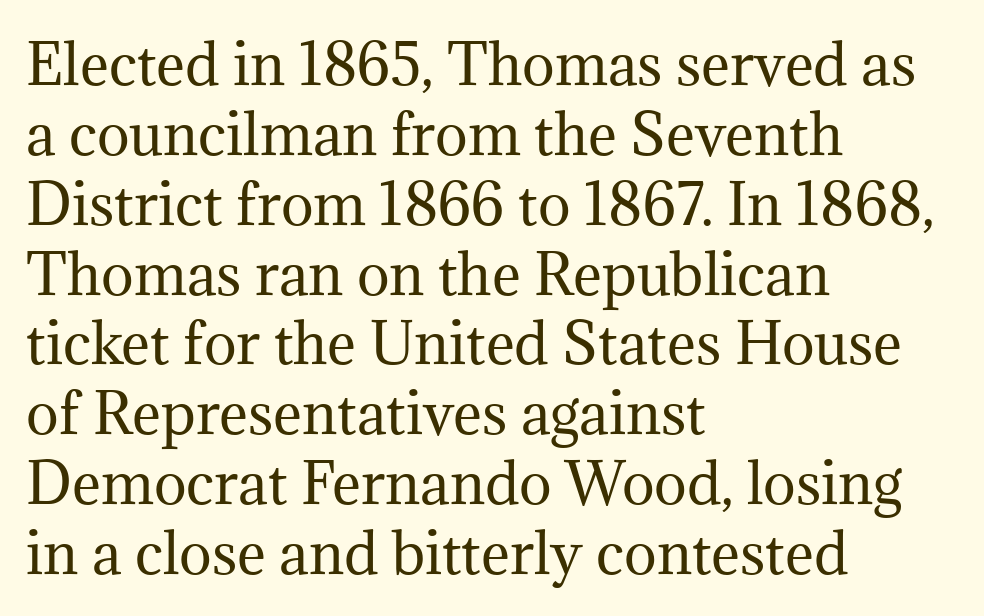
Descenders are the only things crossing below the line. Baseline-to-baseline distance is the conventional proportion of letter height. The passage shown is not bold in any degree. Spacing verdict: proportional, widths tailored to each character. The passage is arranged the way most books set body copy — flush left. Observe the serifs anchoring each vertical stroke in this sample.
